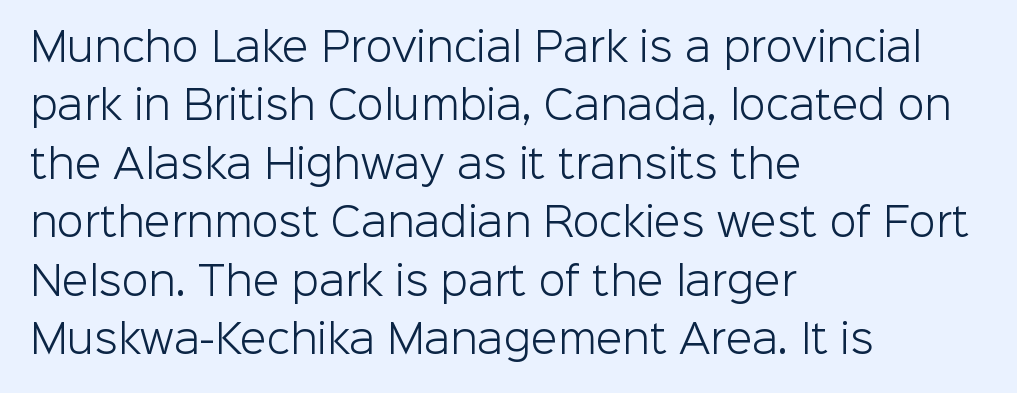
{"serif": "no", "italic": "no", "bold": "no", "weight": "light", "width": "normal", "stroke_contrast": "low", "x_height": "medium", "monospaced": "no", "underline": "no", "align": "left", "line_spacing": "normal", "line_spacing_ratio": 1.5, "letter_spacing": "normal", "letter_spacing_em": 0.0, "glyph_px": 39}
